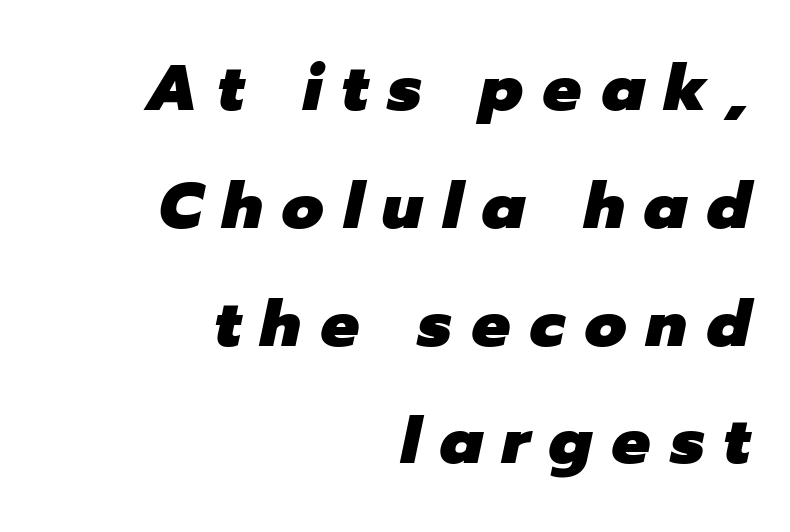
{"italic": "yes", "lean": "right", "slant_degrees": 12, "bold": "yes", "weight": "heavy", "width": "normal", "stroke_contrast": "low", "x_height": "medium", "monospaced": "no", "underline": "no", "align": "right", "line_spacing_ratio": 1.84, "letter_spacing": "wide", "letter_spacing_em": 0.31, "glyph_px": 64}
